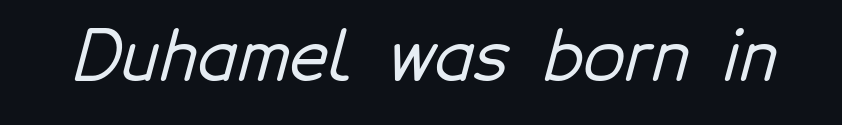
Varying glyph widths throughout — classic text-font behaviour. Look at the bottom of the vertical strokes: they stop flat, with no serifs. The passage shown has conventional tracking throughout. Only glyphs here, with clear space below each row.
